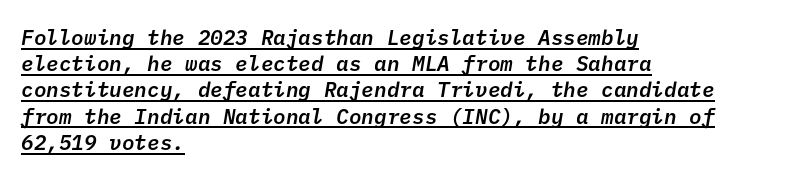
The image shows 21 px text type; set left-aligned, normal line spacing (1.25x), normal letter spacing, underlined.
